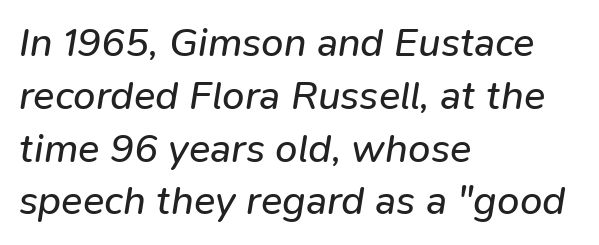
Q: Is the text bold? A: No.
Q: Is the text italic (slanted)? A: Yes, it leans right by about 9 degrees.
Q: Is the text underlined? A: No.
Q: How is the paragraph aligned? A: Left-aligned.
Q: Is the spacing between letters normal or unusually wide? A: Normal.
Q: Is the spacing between lines tight, normal or loose? A: Normal.
Q: Width (condensed, normal, or wide)? A: Normal.
Q: Stroke contrast? A: Low.
Q: x-height? A: Medium.
Q: Monospaced? A: No.
